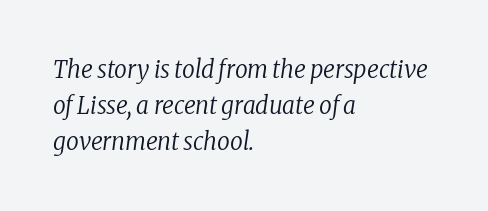
{"italic": "yes", "lean": "right", "slant_degrees": 8, "bold": "no", "underline": "no", "align": "left", "line_spacing": "normal", "line_spacing_ratio": 1.45, "letter_spacing": "normal", "letter_spacing_em": 0.0, "glyph_px": 25}
